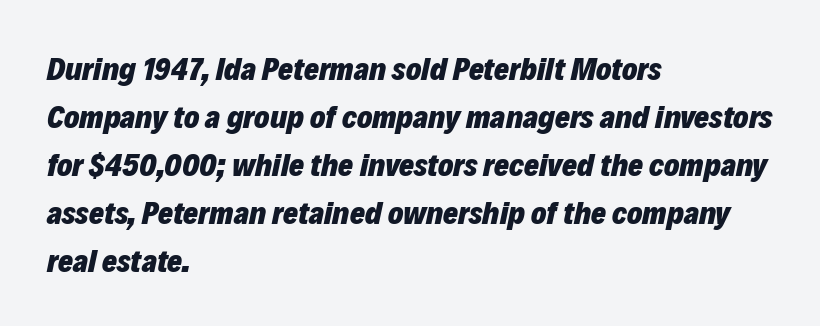
{"italic": "yes", "lean": "right", "slant_degrees": 12, "bold": "yes", "weight": "heavy", "width": "normal", "stroke_contrast": "low", "x_height": "medium", "monospaced": "no", "underline": "no", "align": "left", "line_spacing": "normal", "line_spacing_ratio": 1.5, "letter_spacing": "normal", "letter_spacing_em": 0.0, "glyph_px": 32}
